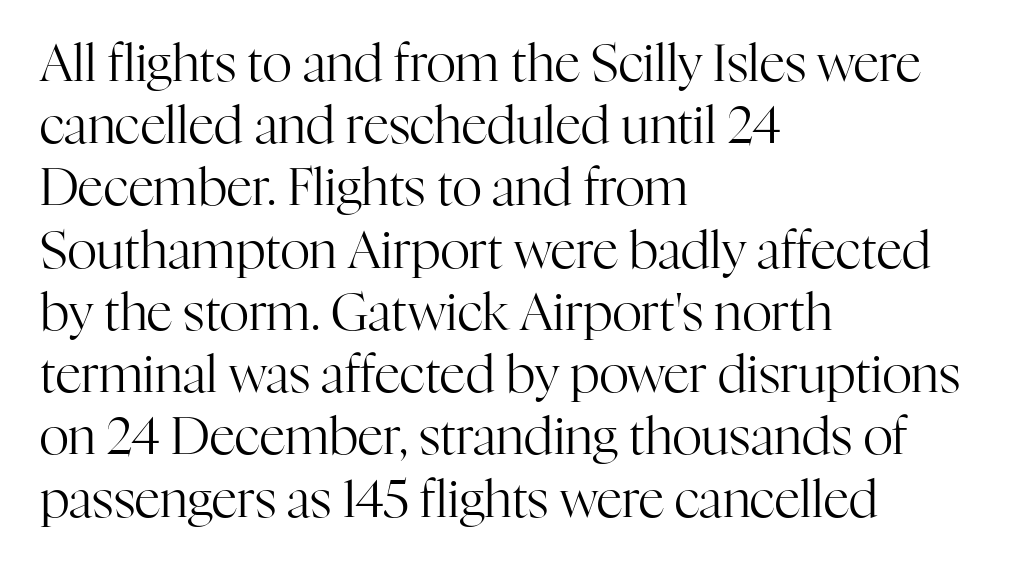
{"serif": "yes", "italic": "no", "bold": "no", "weight": "regular", "width": "normal", "stroke_contrast": "high", "x_height": "medium", "monospaced": "no", "underline": "no", "align": "left", "line_spacing_ratio": 1.22, "letter_spacing": "normal", "letter_spacing_em": 0.0, "glyph_px": 51}
